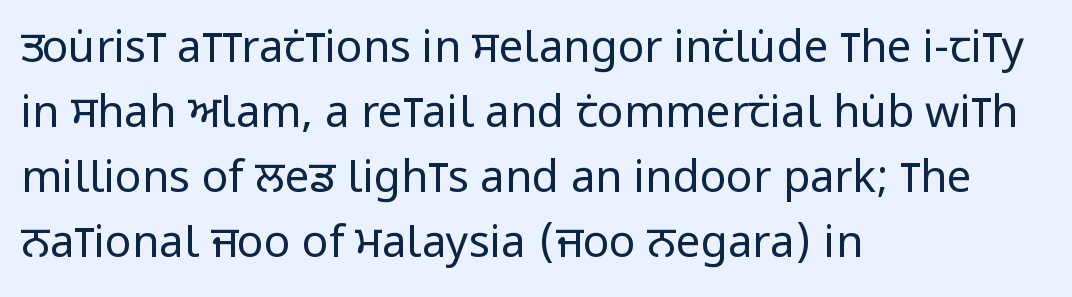
Q: Is the text bold? A: No.
Q: Is the text italic (slanted)? A: No, it is upright.
Q: Is the typeface a serif or a sans-serif typeface? A: Sans-serif.
Q: Is the text underlined? A: No.
Q: How is the paragraph aligned? A: Left-aligned.
Q: Is the spacing between letters normal or unusually wide? A: Normal.
Q: Is the spacing between lines tight, normal or loose? A: Normal.
Q: Width (condensed, normal, or wide)? A: Condensed.
Q: Stroke contrast? A: Low.
Q: x-height? A: Large.
Q: Monospaced? A: No.
